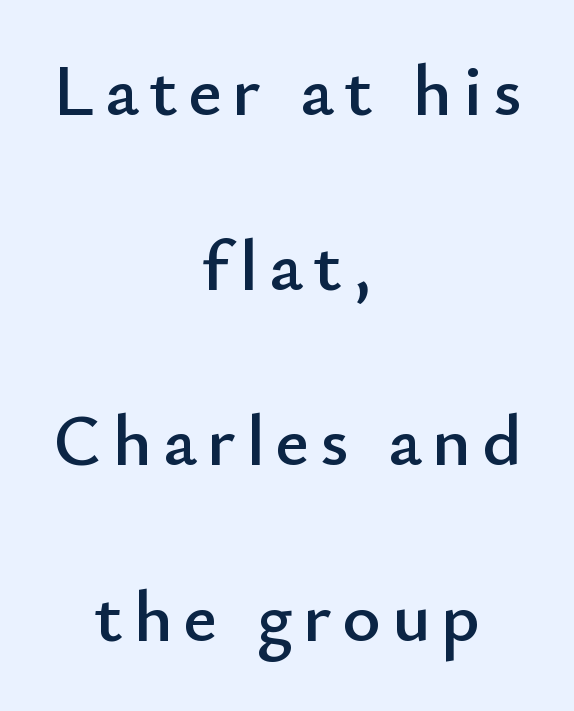
Q: Is the text italic (slanted)? A: No, it is upright.
Q: Is the typeface a serif or a sans-serif typeface? A: Sans-serif.
Q: Is the text underlined? A: No.
Q: How is the paragraph aligned? A: Centered.
Q: Is the spacing between lines tight, normal or loose? A: Loose.
Q: Width (condensed, normal, or wide)? A: Normal.
Q: Stroke contrast? A: Low.
Q: x-height? A: Small.
Q: Monospaced? A: No.
